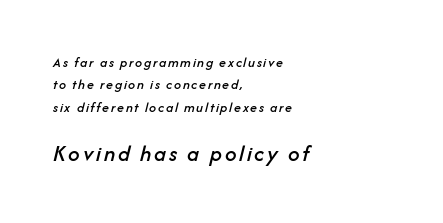
Is the lower block the larger one? Yes — the lower block carries the bigger type. The letters are slanted; this is an italic face. Each row of text sits above clean, open space. This sample is left-justified, so line endings fall wherever the words run out. Each new line begins a customary step beneath the previous one.
